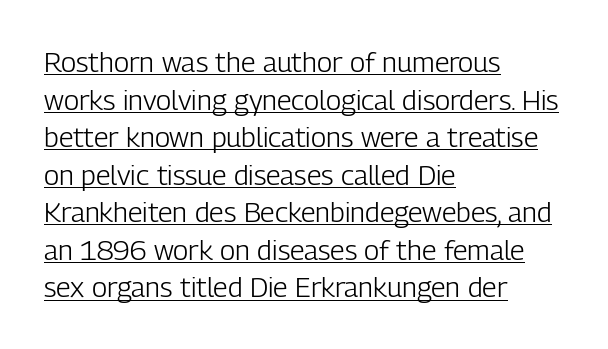
Q: Is the text bold? A: No.
Q: Is the text italic (slanted)? A: No, it is upright.
Q: Is the typeface a serif or a sans-serif typeface? A: Sans-serif.
Q: Is the text underlined? A: Yes.
Q: How is the paragraph aligned? A: Left-aligned.
Q: Is the spacing between letters normal or unusually wide? A: Normal.
Q: Is the spacing between lines tight, normal or loose? A: Normal.
Q: Width (condensed, normal, or wide)? A: Condensed.
Q: Stroke contrast? A: Low.
Q: x-height? A: Medium.
Q: Monospaced? A: No.
